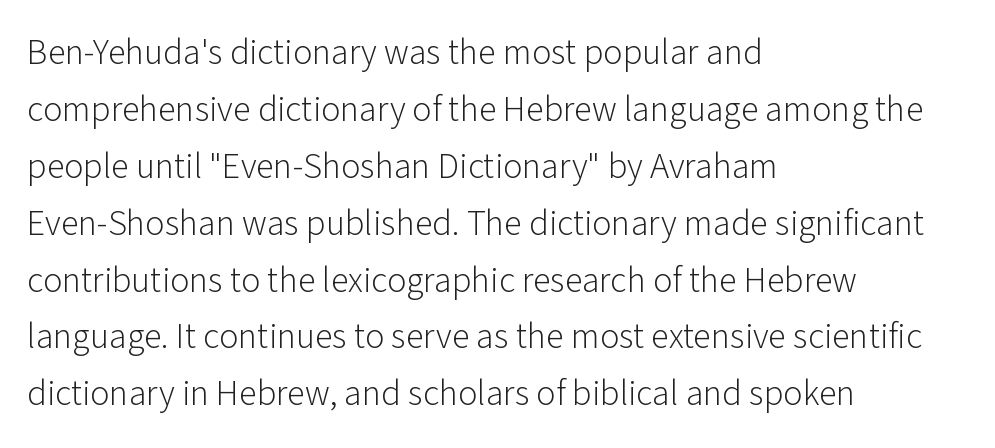
The image shows 36 px light sans-serif type, upright; set left-aligned, normal line spacing (1.58x), normal letter spacing, not underlined; low stroke contrast and a medium x-height.
